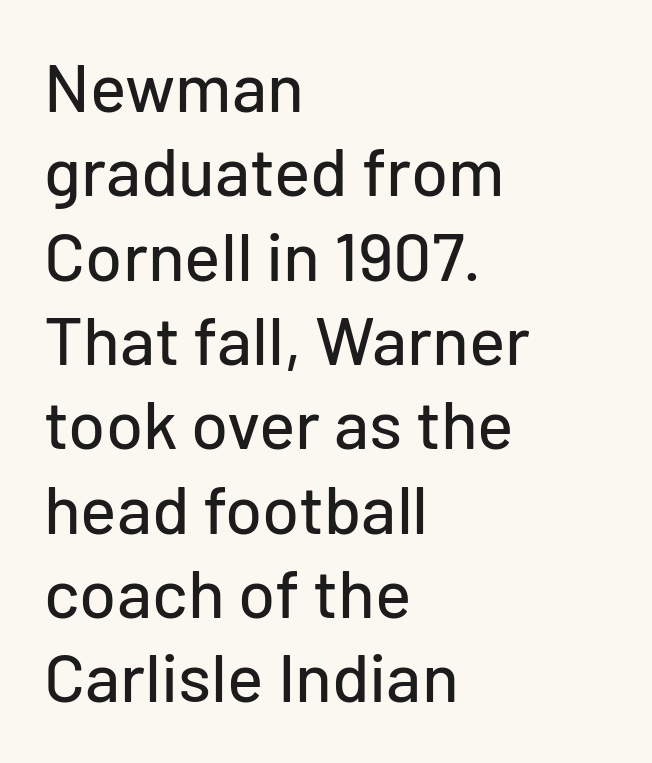
Q: Is the text italic (slanted)? A: No, it is upright.
Q: Is the typeface a serif or a sans-serif typeface? A: Sans-serif.
Q: Is the text underlined? A: No.
Q: How is the paragraph aligned? A: Left-aligned.
Q: Is the spacing between letters normal or unusually wide? A: Normal.
Q: Width (condensed, normal, or wide)? A: Normal.
Q: Stroke contrast? A: Low.
Q: x-height? A: Medium.
Q: Monospaced? A: No.
